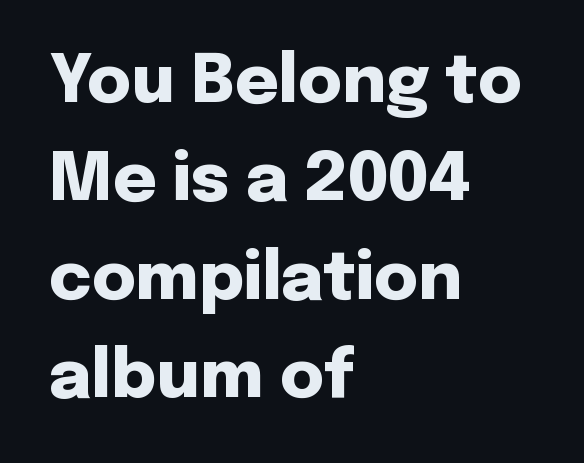
How heavy is the stroke? Heavy — this is a bold. The letters sit at their default tracking, neither squeezed nor spread. Serif or sans? Sans — the stroke terminals are bare. Ascenders rise straight up at ninety degrees. Nobody drew a line under any word here.
